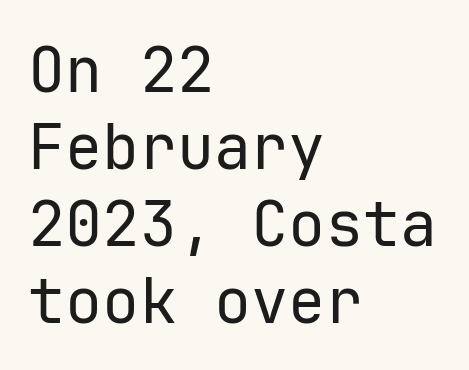
{"serif": "no", "italic": "no", "bold": "no", "weight": "regular", "width": "normal", "stroke_contrast": "low", "x_height": "medium", "monospaced": "yes", "underline": "no", "align": "left", "line_spacing_ratio": 1.24, "letter_spacing": "normal", "letter_spacing_em": 0.0, "glyph_px": 62}
